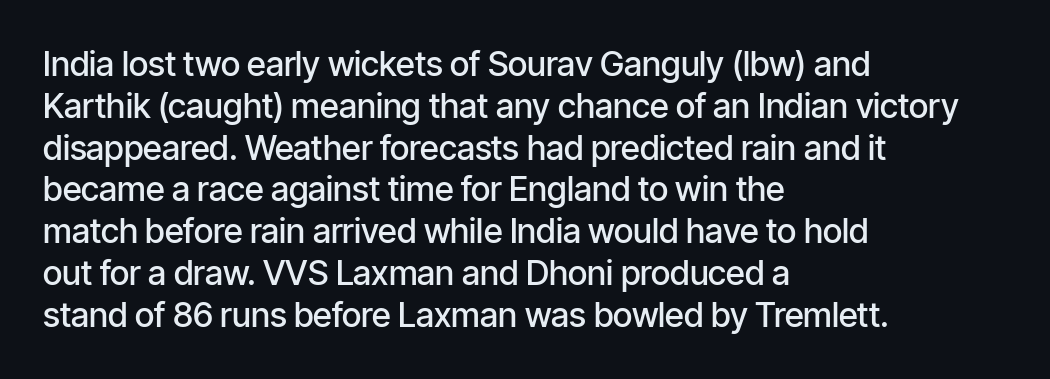
Stroke thickness is moderately raised; the sample reads as semibold. The foot of each line stays bare and open. Each letter's strokes conclude bluntly, with no projecting serifs. Unlike italic type, these characters show no tilt at all. Honestly, the letter spacing is just normal — you wouldn't notice it. The passage shown is typed in a proportional face where columns would drift.
